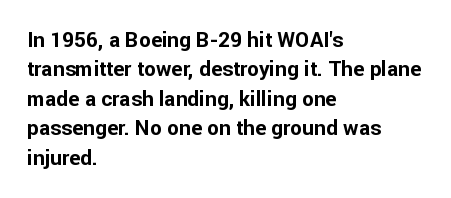
Posture: upright roman. Underlining? Definitely not there. Each line starts at the same left margin while the right side varies. Stroke thickness is high; the sample reads as a true bold. The block of text has a typical density, with ordinary space between rows.
